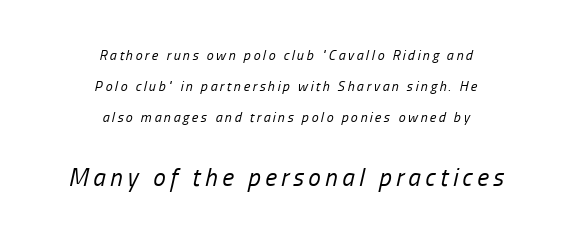
{"italic": "yes", "lean": "right", "slant_degrees": 13, "bold": "no", "underline": "no", "align": "center", "line_spacing": "loose", "line_spacing_ratio": 2.22, "larger_block": "second", "size_ratio": 1.79, "glyph_px": 25}
